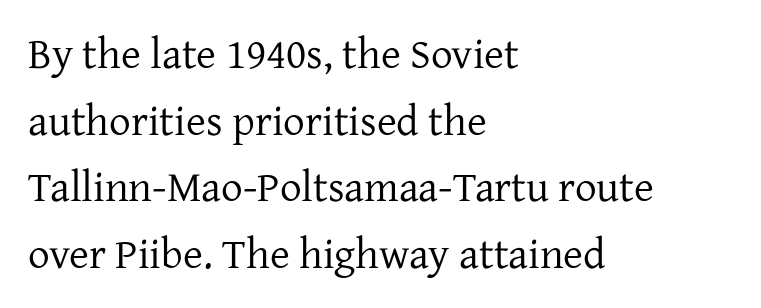
The image shows 43 px regular-weight serif type, upright; set left-aligned, normal line spacing (1.55x), normal letter spacing, not underlined; low stroke contrast and a medium x-height.
